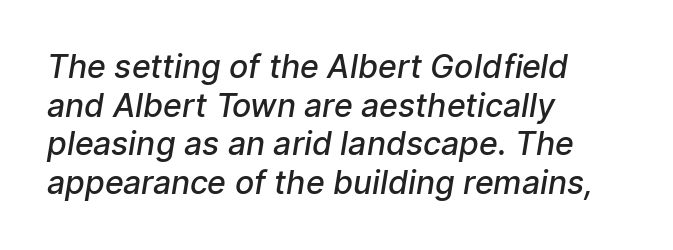
Q: Is the text bold? A: Semi-bold.
Q: Is the typeface a serif or a sans-serif typeface? A: Sans-serif.
Q: Is the text underlined? A: No.
Q: How is the paragraph aligned? A: Left-aligned.
Q: Is the spacing between letters normal or unusually wide? A: Normal.
Q: Width (condensed, normal, or wide)? A: Normal.
Q: Stroke contrast? A: Low.
Q: x-height? A: Medium.
Q: Monospaced? A: No.
